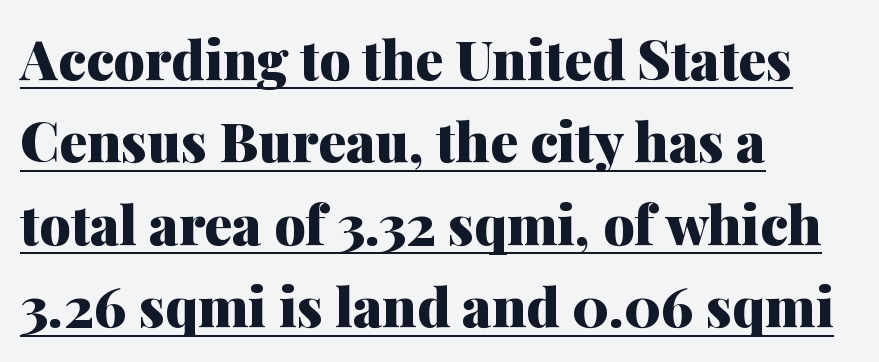
Q: Is the text bold? A: Yes.
Q: Is the text italic (slanted)? A: No, it is upright.
Q: Is the typeface a serif or a sans-serif typeface? A: Serif.
Q: Is the text underlined? A: Yes.
Q: How is the paragraph aligned? A: Left-aligned.
Q: Is the spacing between letters normal or unusually wide? A: Normal.
Q: Is the spacing between lines tight, normal or loose? A: Normal.
Q: Width (condensed, normal, or wide)? A: Normal.
Q: Stroke contrast? A: Medium.
Q: x-height? A: Medium.
Q: Monospaced? A: No.
